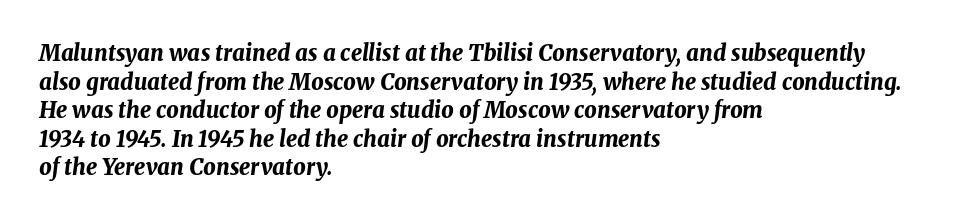
Is there much room between lines? A standard amount, neither cramped nor airy. Anything drawn beneath the words? Only blank space. Slant detected: the letters are inclined. No extra tracking has been applied to these lines.
